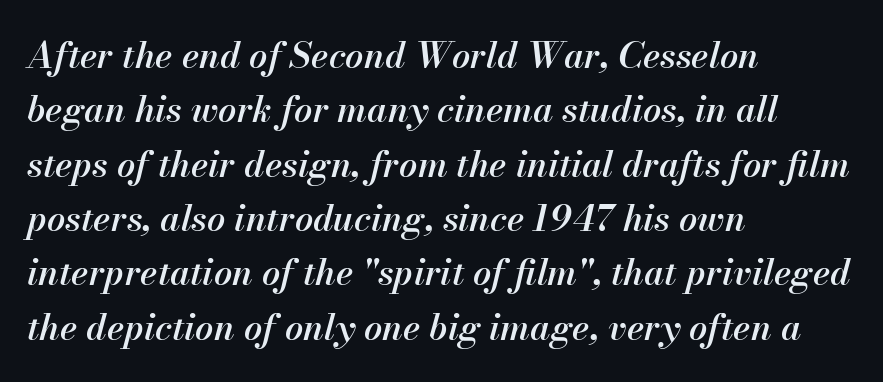
Q: Is the text bold? A: Semi-bold.
Q: Is the text italic (slanted)? A: Yes, it leans right by about 13 degrees.
Q: Is the text underlined? A: No.
Q: How is the paragraph aligned? A: Left-aligned.
Q: Is the spacing between letters normal or unusually wide? A: Normal.
Q: Is the spacing between lines tight, normal or loose? A: Normal.
Q: Width (condensed, normal, or wide)? A: Normal.
Q: Stroke contrast? A: Medium.
Q: x-height? A: Small.
Q: Monospaced? A: No.
